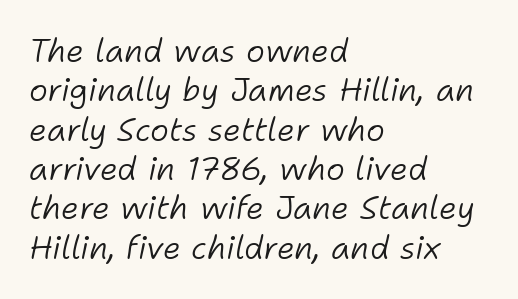
Q: Is the text bold? A: No.
Q: Is the text italic (slanted)? A: Yes, it leans right by about 11 degrees.
Q: Is the text underlined? A: No.
Q: How is the paragraph aligned? A: Left-aligned.
Q: Is the spacing between letters normal or unusually wide? A: Normal.
Q: Width (condensed, normal, or wide)? A: Normal.
Q: Stroke contrast? A: Low.
Q: x-height? A: Medium.
Q: Monospaced? A: No.
